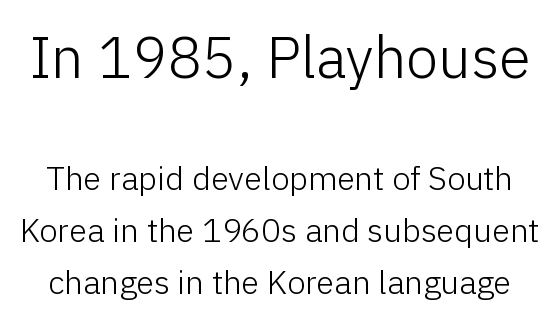
Ordinary non-slanted type is in use. Type without underlining. The typeface has the unassuming heft of standard copy or less. The glyphs in this specimen are sans serif.
